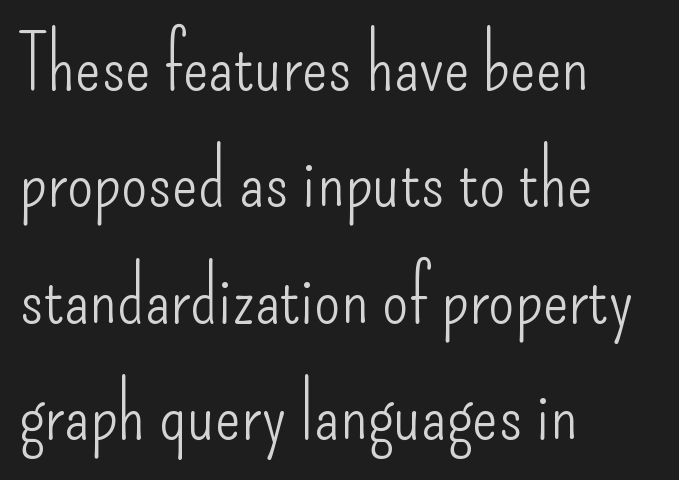
Proportional: the letters do not fall into vertical columns. Whoever set this chose a conventional vertical rhythm. Descenders are the only things crossing below the line. The letters stand straight up with perfectly vertical stems.
